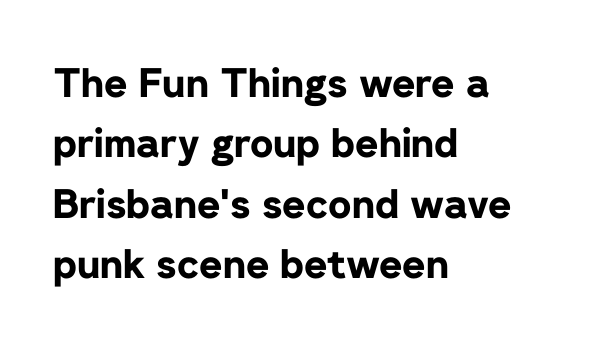
The image shows 40 px bold sans-serif type, upright; set left-aligned, normal line spacing (1.51x), normal letter spacing, not underlined; low stroke contrast and a medium x-height.
